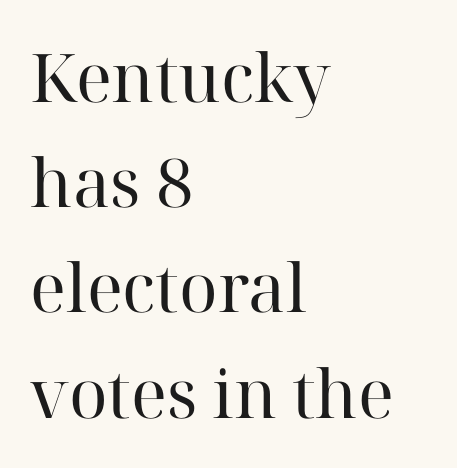
The image shows 67 px regular-weight serif type, upright; set left-aligned, normal line spacing (1.57x), normal letter spacing, not underlined; high stroke contrast and a medium x-height.
